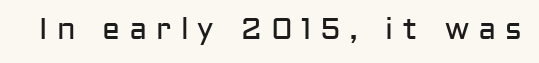
Do the letters lean? They stand straight. Weight: regular or lighter. Nothing sits at the stroke ends, so this counts as sans-serif. Bare-footed words on every line. This sample uses expanded letter spacing, leaving extra air between glyphs. Each letter keeps its own natural width here, so spacing adapts to shape.
